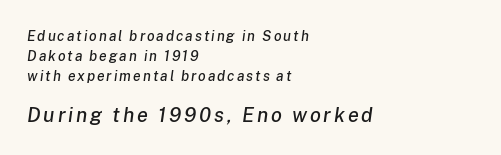
{"italic": "yes", "lean": "right", "slant_degrees": 8, "underline": "no", "align": "left", "line_spacing": "normal", "line_spacing_ratio": 1.44, "larger_block": "second", "size_ratio": 1.43, "glyph_px": 20}
